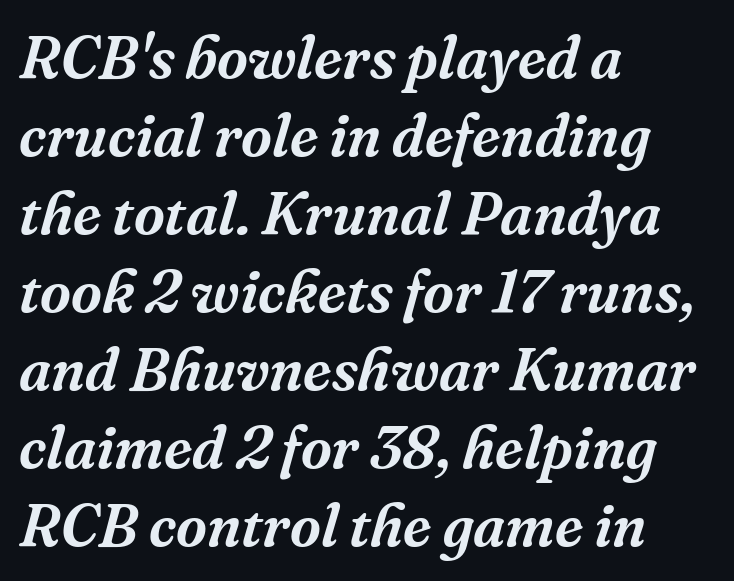
{"serif": "yes", "italic": "yes", "lean": "right", "slant_degrees": 16, "width": "normal", "stroke_contrast": "medium", "x_height": "medium", "monospaced": "no", "underline": "no", "align": "left", "line_spacing": "normal", "line_spacing_ratio": 1.3, "letter_spacing": "normal", "letter_spacing_em": 0.0, "glyph_px": 60}
